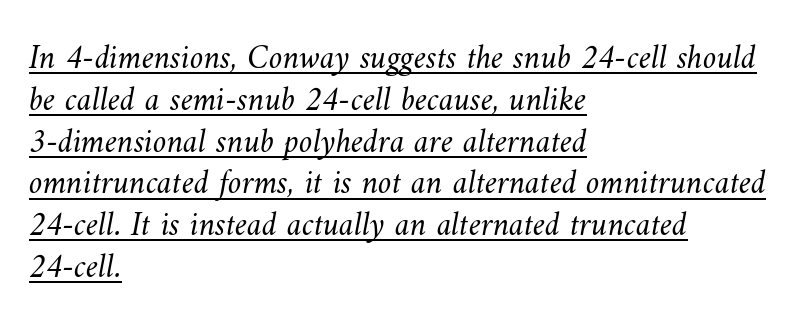
The image shows 34 px light type; set left-aligned, line spacing 1.23x, normal letter spacing, underlined; medium stroke contrast and a small x-height.
